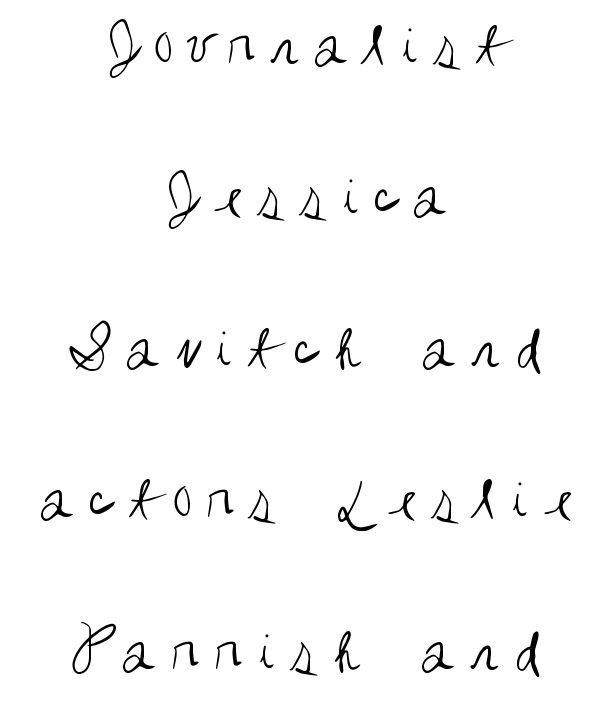
{"serif": "no", "bold": "no", "weight": "regular", "width": "condensed", "stroke_contrast": "medium", "x_height": "large", "monospaced": "no", "underline": "no", "align": "center", "line_spacing": "loose", "line_spacing_ratio": 2.33, "letter_spacing": "wide", "letter_spacing_em": 0.21, "glyph_px": 65}
